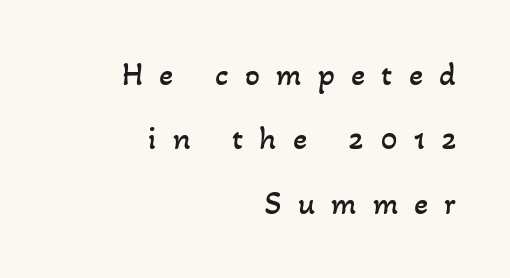
Vertically, the passage feels expansive, rows floating well apart. The letters are spread apart with noticeably loose tracking. Stems and bowls with no extra thickness — not bold. Nobody drew a line under any word here. The paragraph has a hard right edge and a soft left edge. The face used here is proportionally spaced, like ordinary book or web type.
